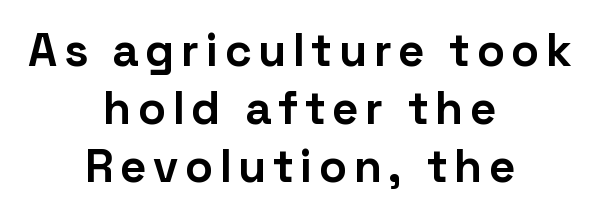
Q: Is the text bold? A: Yes.
Q: Is the text italic (slanted)? A: No, it is upright.
Q: Is the typeface a serif or a sans-serif typeface? A: Sans-serif.
Q: Is the text underlined? A: No.
Q: How is the paragraph aligned? A: Centered.
Q: Is the spacing between lines tight, normal or loose? A: Normal.
Q: Width (condensed, normal, or wide)? A: Normal.
Q: Stroke contrast? A: Low.
Q: x-height? A: Medium.
Q: Monospaced? A: No.
